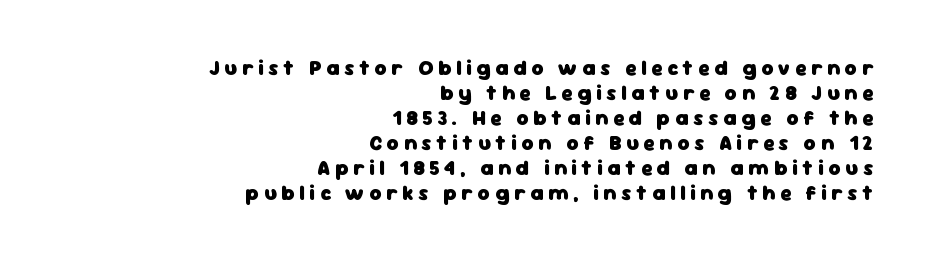
{"italic": "no", "bold": "yes", "underline": "no", "align": "right", "line_spacing_ratio": 1.19, "letter_spacing": "wide", "letter_spacing_em": 0.22, "glyph_px": 21}
